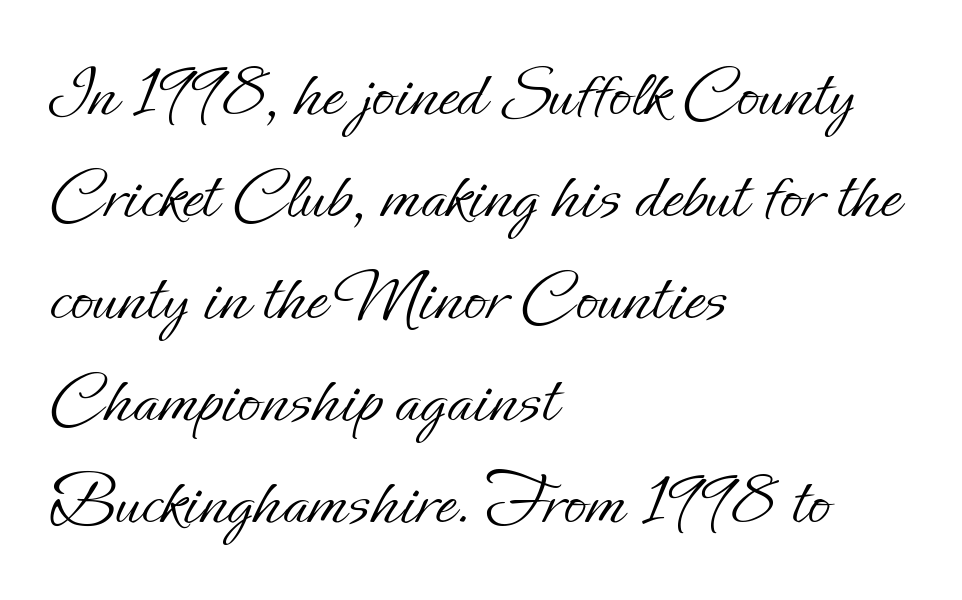
The image shows 74 px light type; set left-aligned, normal line spacing (1.38x), normal letter spacing, not underlined; low stroke contrast and a small x-height.
